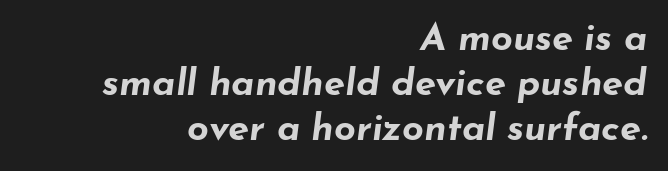
Q: Is the text bold? A: Yes.
Q: Is the text italic (slanted)? A: Yes, it leans right by about 7 degrees.
Q: Is the text underlined? A: No.
Q: How is the paragraph aligned? A: Right-aligned.
Q: Is the spacing between letters normal or unusually wide? A: Normal.
Q: Width (condensed, normal, or wide)? A: Wide.
Q: Stroke contrast? A: Low.
Q: x-height? A: Small.
Q: Monospaced? A: No.
